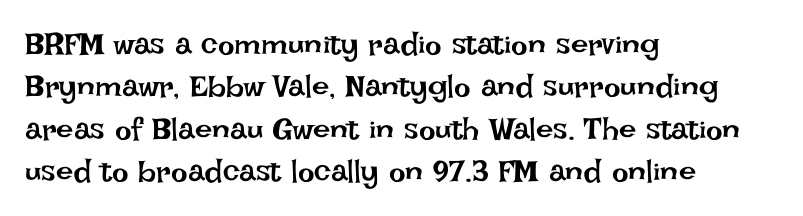
The image shows 31 px regular-weight type, upright; set left-aligned, normal line spacing (1.37x), normal letter spacing, not underlined; low stroke contrast and a large x-height.
